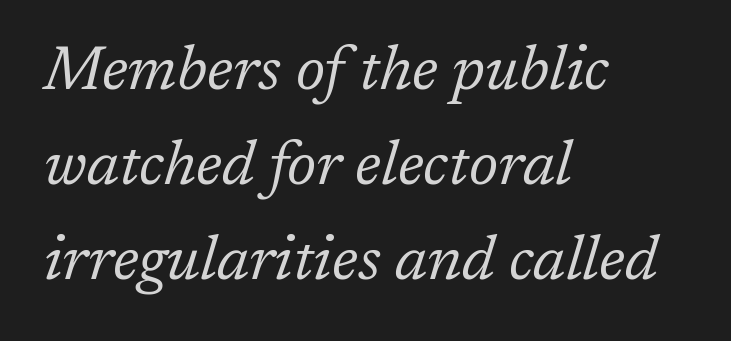
The specimen omits any rule beneath the text block's lines. Compared with typical paragraphs, the rows here are spaced about the same. Style check: oblique. The paragraph shown leans on its left margin.
